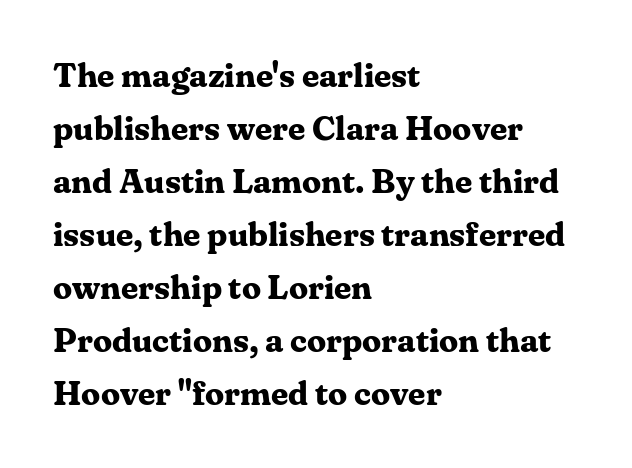
The image shows 34 px bold serif type, upright; set left-aligned, normal line spacing (1.56x), normal letter spacing, not underlined; medium stroke contrast and a medium x-height.
